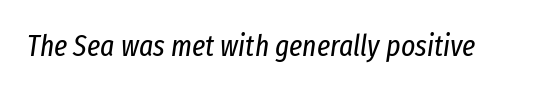
Q: Is the text bold? A: No.
Q: Is the text italic (slanted)? A: Yes, it leans right by about 8 degrees.
Q: Is the text underlined? A: No.
Q: Is the spacing between letters normal or unusually wide? A: Normal.
Q: Width (condensed, normal, or wide)? A: Condensed.
Q: Stroke contrast? A: Low.
Q: x-height? A: Medium.
Q: Monospaced? A: No.
